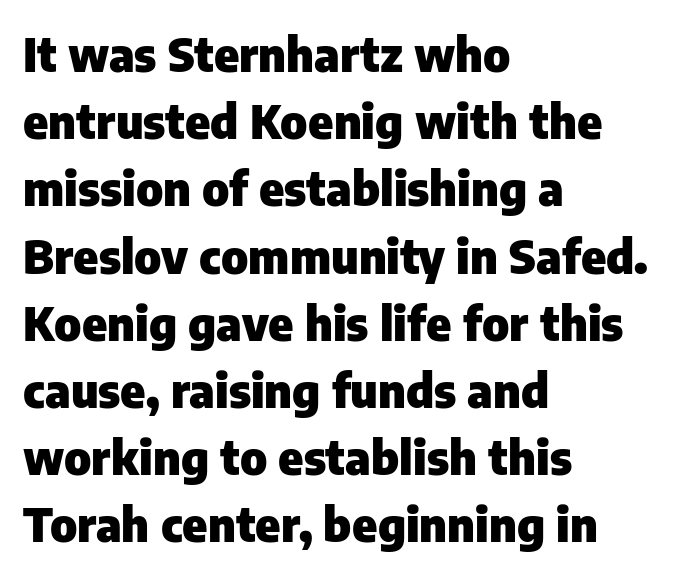
The image shows 47 px heavy sans-serif type, upright; set left-aligned, normal line spacing (1.43x), normal letter spacing, not underlined; low stroke contrast and a medium x-height.
